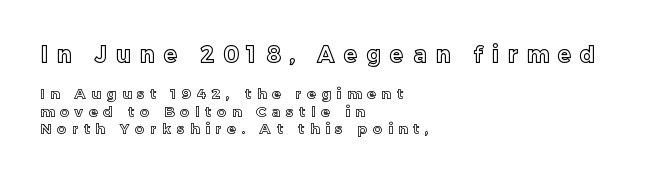
Q: Is the text italic (slanted)? A: No, it is upright.
Q: Is the text underlined? A: No.
Q: How is the paragraph aligned? A: Left-aligned.
Q: Is the spacing between letters normal or unusually wide? A: Unusually wide.
Q: Is the spacing between lines tight, normal or loose? A: Normal.
Q: Which block of text is set in a larger size, the first (top) or the second (bottom)? A: The first (top) one.
